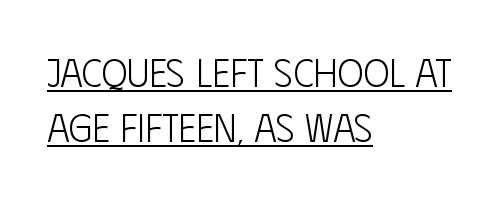
{"serif": "no", "italic": "no", "bold": "no", "weight": "light", "width": "condensed", "stroke_contrast": "low", "x_height": "large", "monospaced": "no", "underline": "yes", "align": "left", "line_spacing": "normal", "line_spacing_ratio": 1.4, "letter_spacing": "normal", "letter_spacing_em": 0.0, "glyph_px": 39}
